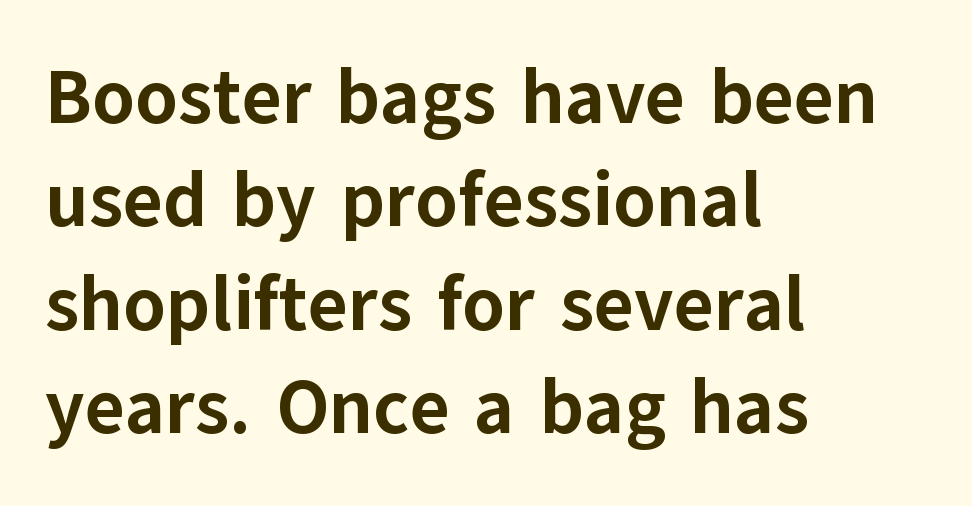
All the whitespace from short lines collects on the right. I'd describe the lettering as bold — thick and assertive. Do the characters align in a grid? No, the font is proportional. Ordinary non-slanted type is in use. Serifs: no, the terminals of the letterforms are clean. Students, observe: this is what conventionally led text looks like.
